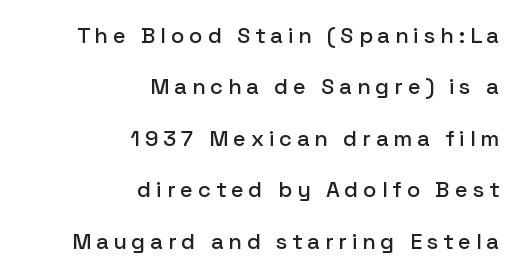
Q: Is the text italic (slanted)? A: No, it is upright.
Q: Is the text underlined? A: No.
Q: How is the paragraph aligned? A: Right-aligned.
Q: Is the spacing between letters normal or unusually wide? A: Unusually wide.
Q: Is the spacing between lines tight, normal or loose? A: Loose.
